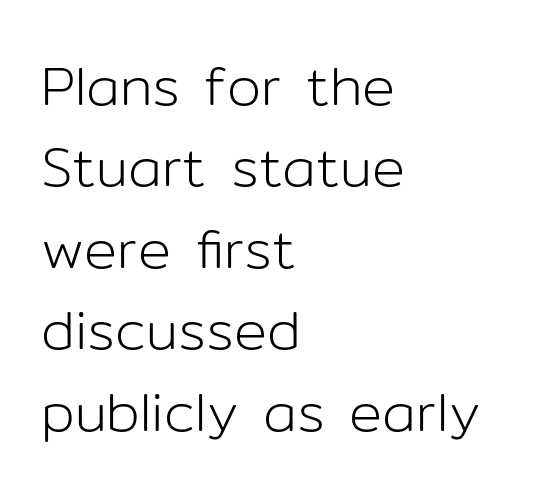
{"serif": "no", "italic": "no", "bold": "no", "weight": "light", "width": "normal", "stroke_contrast": "low", "x_height": "medium", "monospaced": "no", "underline": "no", "align": "left", "line_spacing": "normal", "line_spacing_ratio": 1.48, "letter_spacing": "normal", "letter_spacing_em": 0.0, "glyph_px": 55}
